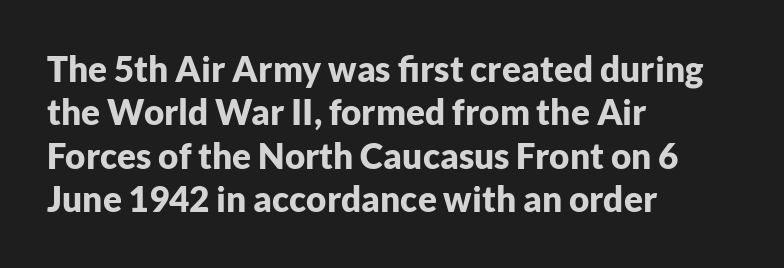
This rendering features lettering with no underline. No italicization has been applied; the sample stays upright. Default kerning and tracking; the words read as compact shapes. The characters display no serif detailing; their extremities are plain. Spacing verdict: proportional, widths tailored to each character. Heavy, bold letterforms.
